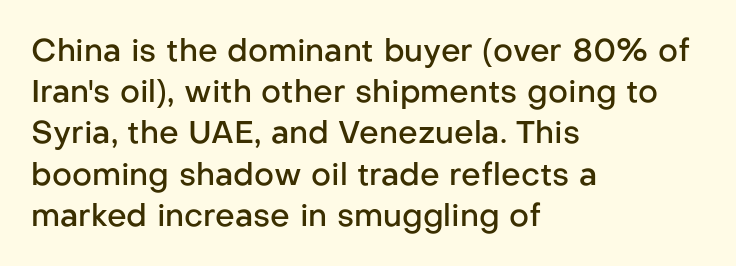
{"serif": "no", "italic": "no", "bold": "semi", "weight": "semibold", "width": "normal", "stroke_contrast": "low", "x_height": "medium", "monospaced": "no", "underline": "no", "align": "left", "line_spacing": "normal", "line_spacing_ratio": 1.33, "letter_spacing": "normal", "letter_spacing_em": 0.0, "glyph_px": 31}
